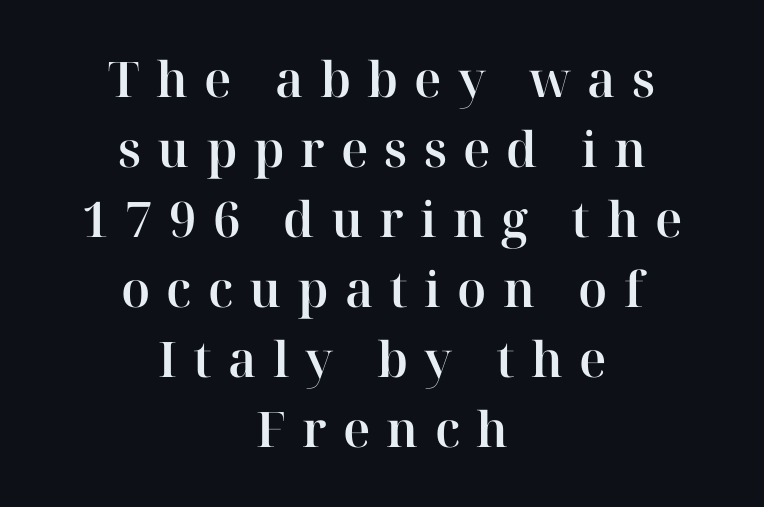
The image shows 49 px serif type, upright; set centered, normal line spacing (1.43x), unusually wide letter spacing (+0.33 em), not underlined; high stroke contrast and a medium x-height.
